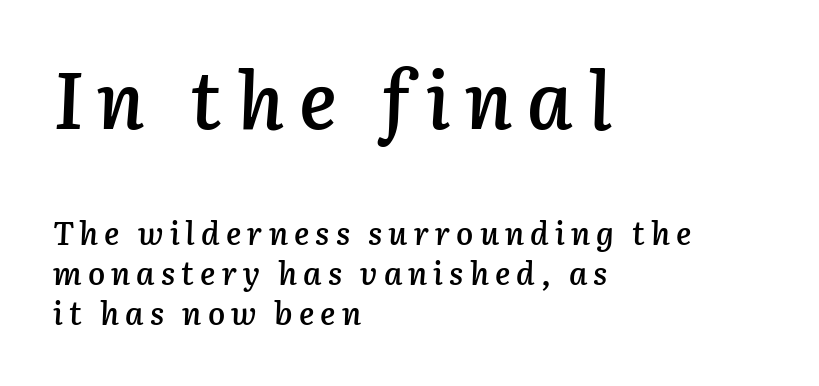
The image shows 79 px semibold type, italic (leaning right); set left-aligned, line spacing 1.24x, not underlined; the first (top) block is 2.47x larger; low stroke contrast and a medium x-height.
